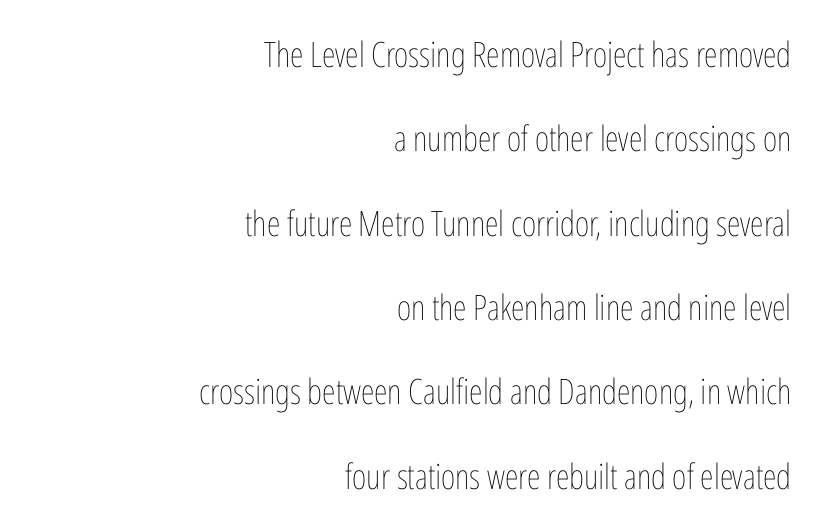
{"italic": "no", "bold": "no", "weight": "thin", "width": "condensed", "stroke_contrast": "low", "x_height": "medium", "monospaced": "no", "underline": "no", "align": "right", "line_spacing": "loose", "line_spacing_ratio": 2.41, "letter_spacing": "normal", "letter_spacing_em": 0.0, "glyph_px": 35}
